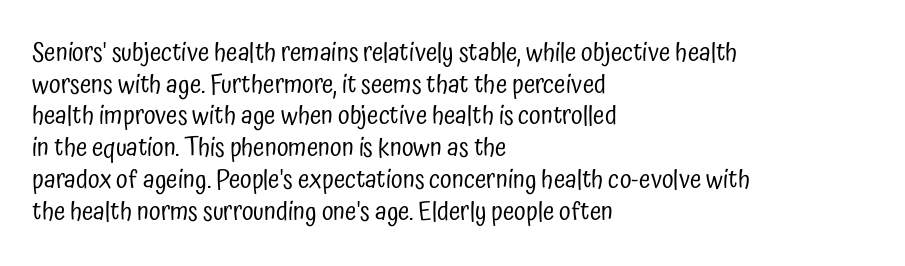
The image shows 26 px text type, upright; set left-aligned, line spacing 1.22x, normal letter spacing, not underlined.
